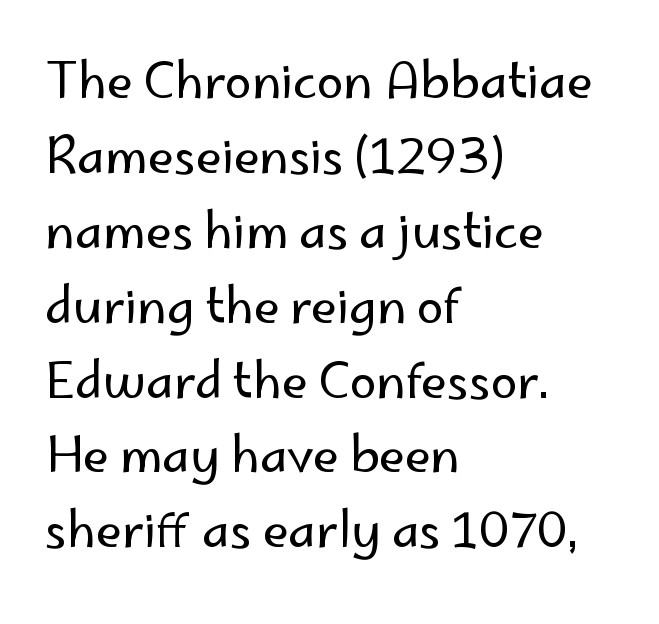
{"serif": "no", "italic": "no", "bold": "no", "weight": "regular", "width": "normal", "stroke_contrast": "low", "x_height": "small", "monospaced": "no", "underline": "no", "align": "left", "line_spacing": "normal", "line_spacing_ratio": 1.56, "letter_spacing": "normal", "letter_spacing_em": 0.0, "glyph_px": 48}
